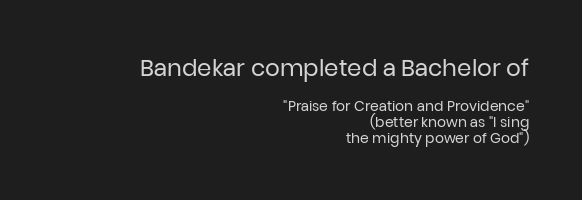
Q: Is the text bold? A: No.
Q: Is the text italic (slanted)? A: No, it is upright.
Q: Is the text underlined? A: No.
Q: How is the paragraph aligned? A: Right-aligned.
Q: Is the spacing between letters normal or unusually wide? A: Normal.
Q: Is the spacing between lines tight, normal or loose? A: Tight.
Q: Which block of text is set in a larger size, the first (top) or the second (bottom)? A: The first (top) one.
